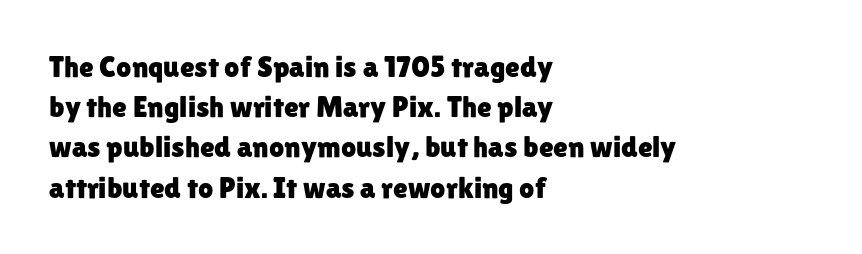
{"serif": "no", "italic": "no", "width": "normal", "stroke_contrast": "low", "x_height": "medium", "monospaced": "no", "underline": "no", "align": "left", "line_spacing": "normal", "line_spacing_ratio": 1.34, "letter_spacing": "normal", "letter_spacing_em": 0.0, "glyph_px": 30}
